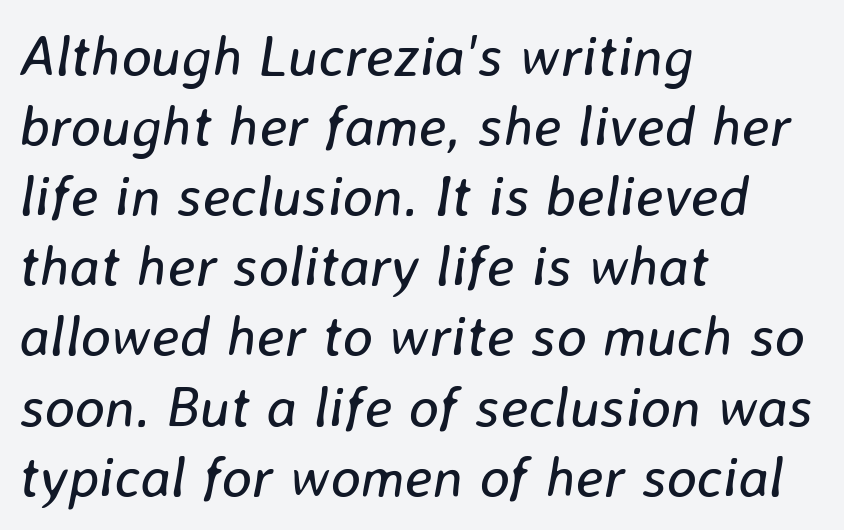
The image shows 57 px regular-weight type, italic (leaning right); set left-aligned, line spacing 1.23x, normal letter spacing, not underlined; low stroke contrast and a medium x-height.
